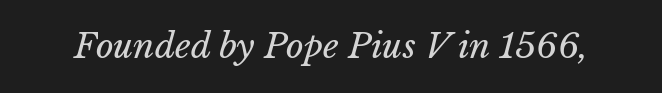
{"bold": "no", "weight": "regular", "width": "normal", "stroke_contrast": "low", "x_height": "medium", "monospaced": "no", "underline": "no", "letter_spacing": "normal", "letter_spacing_em": 0.0, "glyph_px": 34}
